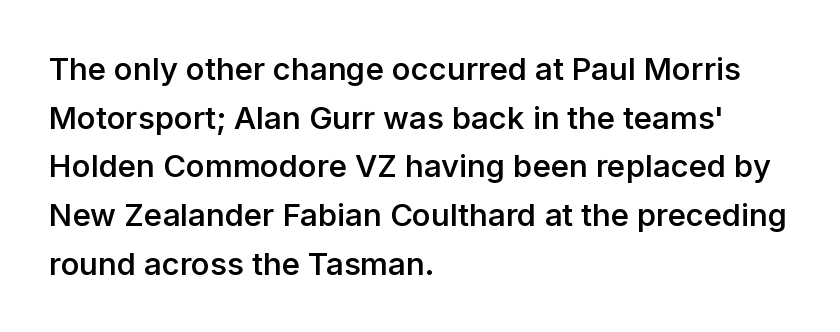
Students, this is semibold: more ink than regular, less than bold. When letters stand straight like this, we call the style roman or upright. The face used here is proportionally spaced, like ordinary book or web type. Nobody touched the tracking dial on this one. Typographically, this falls in the sans-serif category.
